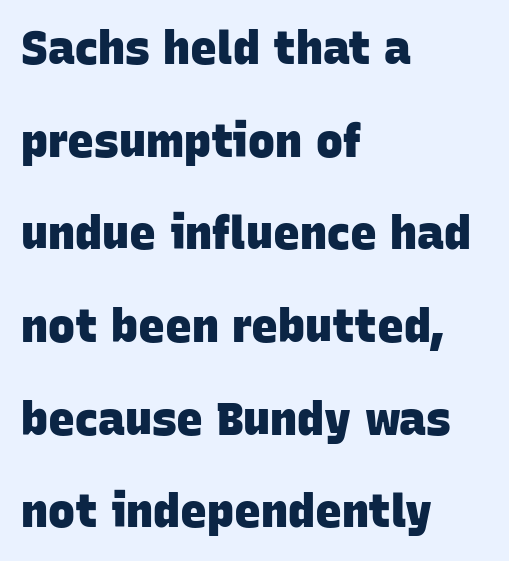
Set as a true bold cut, around the 700 mark. Line beginnings align vertically; line endings do not. Summary of vertical rhythm: relaxed, with wide interline spacing. Varying glyph widths throughout — classic text-font behaviour.
